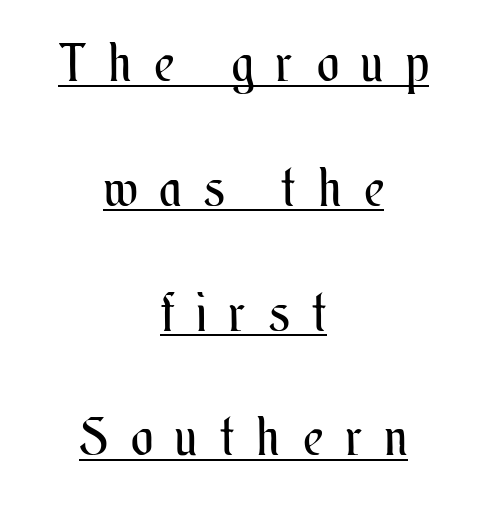
{"italic": "no", "bold": "no", "weight": "regular", "width": "condensed", "stroke_contrast": "medium", "x_height": "small", "monospaced": "no", "underline": "yes", "align": "center", "line_spacing": "loose", "line_spacing_ratio": 2.4, "letter_spacing": "wide", "letter_spacing_em": 0.45, "glyph_px": 52}
